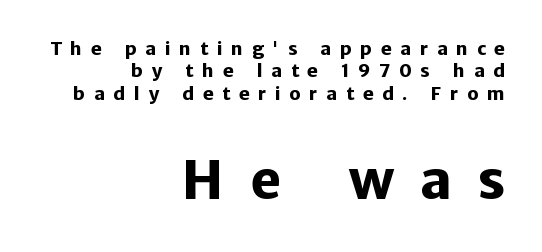
The image shows 53 px heavy sans-serif type, upright; set right-aligned, line spacing 1.24x, unusually wide letter spacing (+0.48 em), not underlined; the second (bottom) block is 2.94x larger; low stroke contrast and a medium x-height.
